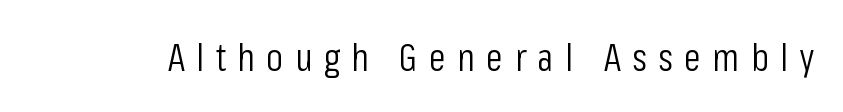
Q: Is the text bold? A: No.
Q: Is the text italic (slanted)? A: No, it is upright.
Q: Is the typeface a serif or a sans-serif typeface? A: Sans-serif.
Q: Is the text underlined? A: No.
Q: Is the spacing between letters normal or unusually wide? A: Unusually wide.
Q: Width (condensed, normal, or wide)? A: Condensed.
Q: Stroke contrast? A: Low.
Q: x-height? A: Medium.
Q: Monospaced? A: No.
